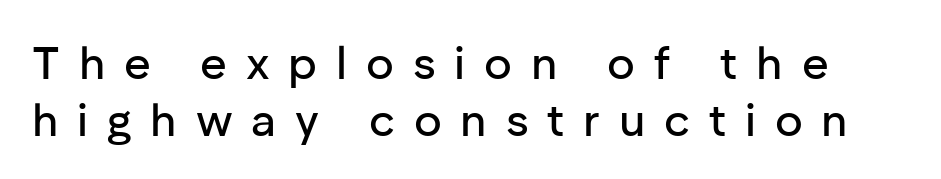
{"serif": "no", "italic": "no", "width": "normal", "stroke_contrast": "low", "x_height": "medium", "monospaced": "no", "underline": "no", "line_spacing_ratio": 1.24, "letter_spacing": "wide", "letter_spacing_em": 0.41, "glyph_px": 46}
